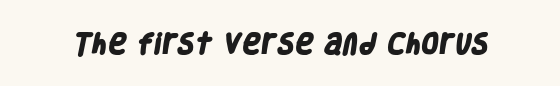
Compared with typical body copy, the letter spacing here is the same. A bare baseline throughout the passage. Chunky letters — that's bold for sure.
